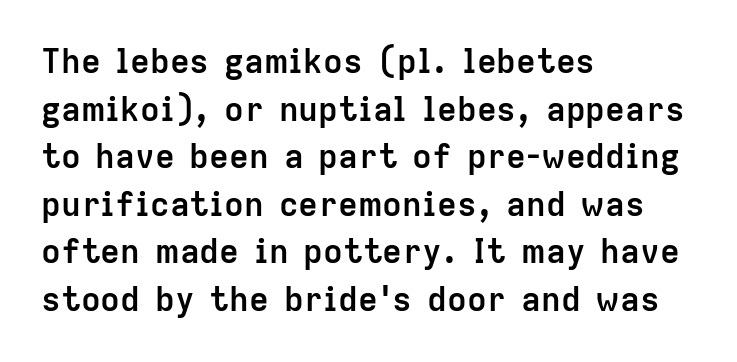
I'd call this a sans setting — the letters go barefoot. A typesetter would call this proportional, since set widths differ per character. Each new line begins a customary step beneath the previous one. Words float on clear page, feet unadorned.
